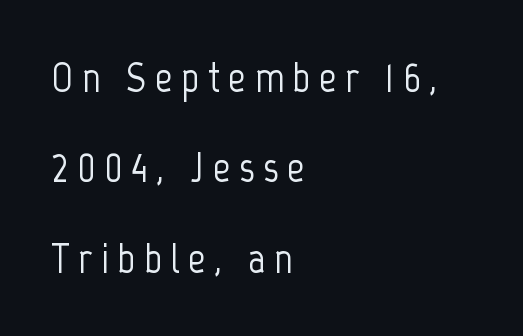
Q: Is the text italic (slanted)? A: No, it is upright.
Q: Is the typeface a serif or a sans-serif typeface? A: Sans-serif.
Q: Is the text underlined? A: No.
Q: How is the paragraph aligned? A: Left-aligned.
Q: Is the spacing between letters normal or unusually wide? A: Unusually wide.
Q: Is the spacing between lines tight, normal or loose? A: Loose.
Q: Width (condensed, normal, or wide)? A: Condensed.
Q: Stroke contrast? A: Low.
Q: x-height? A: Medium.
Q: Monospaced? A: No.
